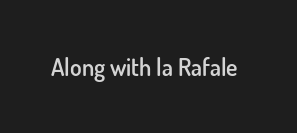
Quick note: underline off. Rendered with straight, roman letterforms. Each word holds together tightly as a unit, with standard inter-letter gaps. Slightly chunky letters — semibold, I'd say, not full bold.
